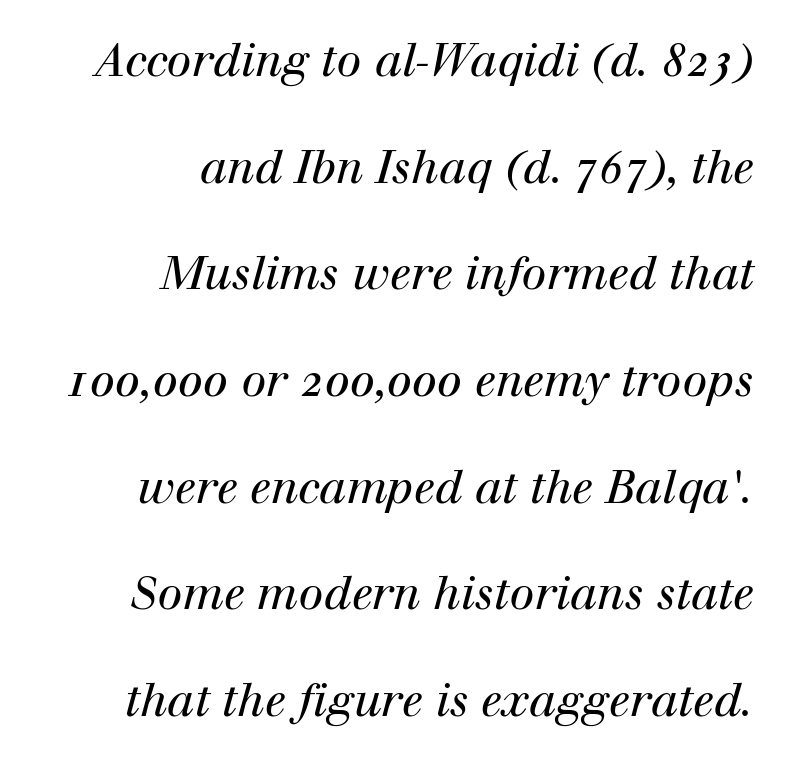
Letterform terminals end in serifs throughout the passage. The paragraph has a hard right edge and a soft left edge. Stroke thickness stays within the range of a standard reading face or lighter. The letterforms sit shoulder to shoulder at normal distance. Anything drawn beneath the words? Only blank space. Looks like regular typesetting: each glyph gets only the width it needs.
